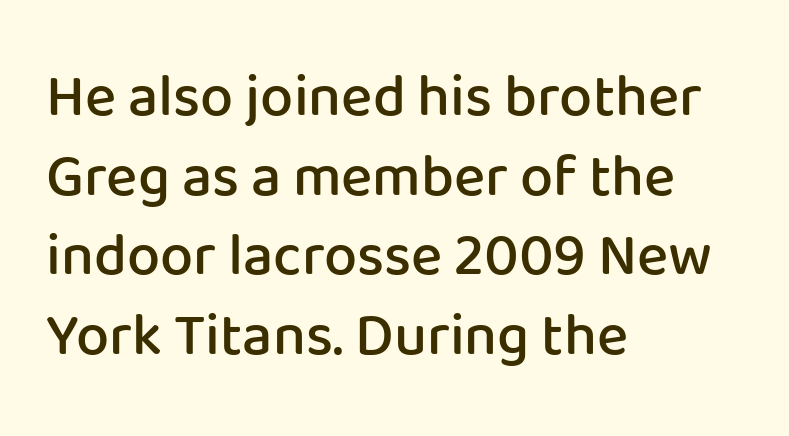
The image shows 59 px semibold sans-serif type, upright; set left-aligned, normal line spacing (1.35x), normal letter spacing, not underlined; low stroke contrast and a medium x-height.
